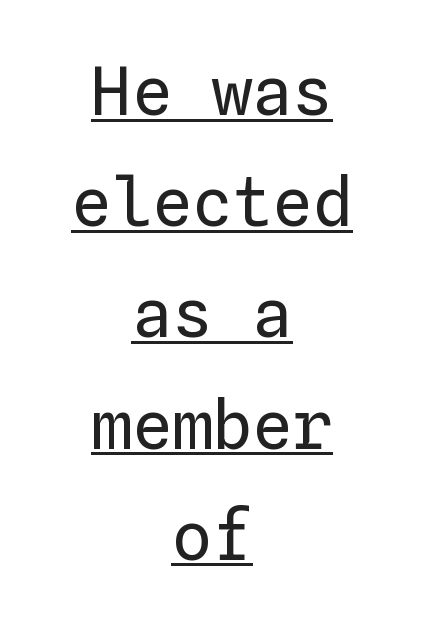
Q: Is the text bold? A: No.
Q: Is the text italic (slanted)? A: No, it is upright.
Q: Is the text underlined? A: Yes.
Q: How is the paragraph aligned? A: Centered.
Q: Is the spacing between letters normal or unusually wide? A: Normal.
Q: Is the spacing between lines tight, normal or loose? A: Normal.
Q: Width (condensed, normal, or wide)? A: Normal.
Q: Stroke contrast? A: Low.
Q: x-height? A: Medium.
Q: Monospaced? A: Yes.
